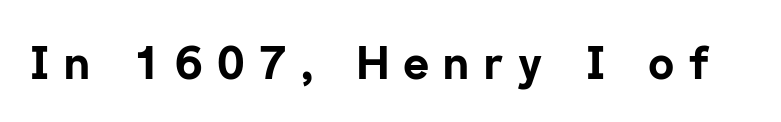
The area under the type is left untouched. Varying glyph widths throughout — classic text-font behaviour. Font category for this specimen: sans-serif. This is the regular roman posture of the typeface.
